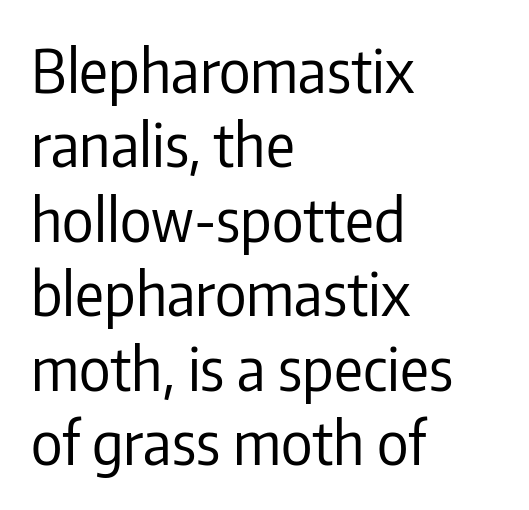
The font family rendered here belongs to the sans-serif group. Here the designer chose a conventional face with non-uniform glyph widths. No chunkiness to these letters — they're not bold. The letterforms sit shoulder to shoulder at normal distance. If you drew a ruler down the left edge, every line would touch it. Check under the words: just untouched page.
